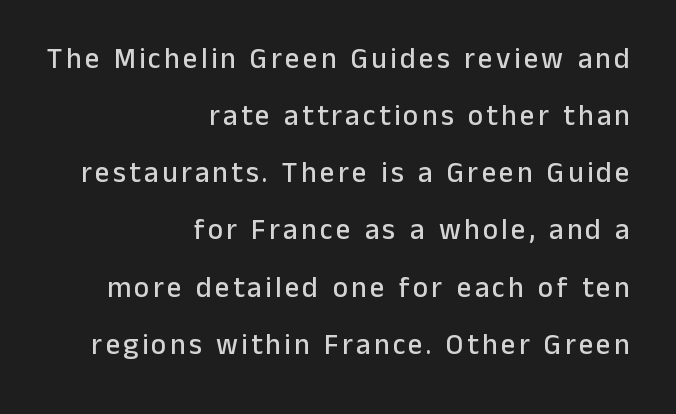
Short and long lines alike share a common ending point at right. Type without underlining. A typesetter would mark this as roman, not italic. How would I describe the line gaps? Wide and relaxed. Font category for this specimen: sans-serif. Note the varied advance widths — an 'i' is clearly narrower than an 'm'.
